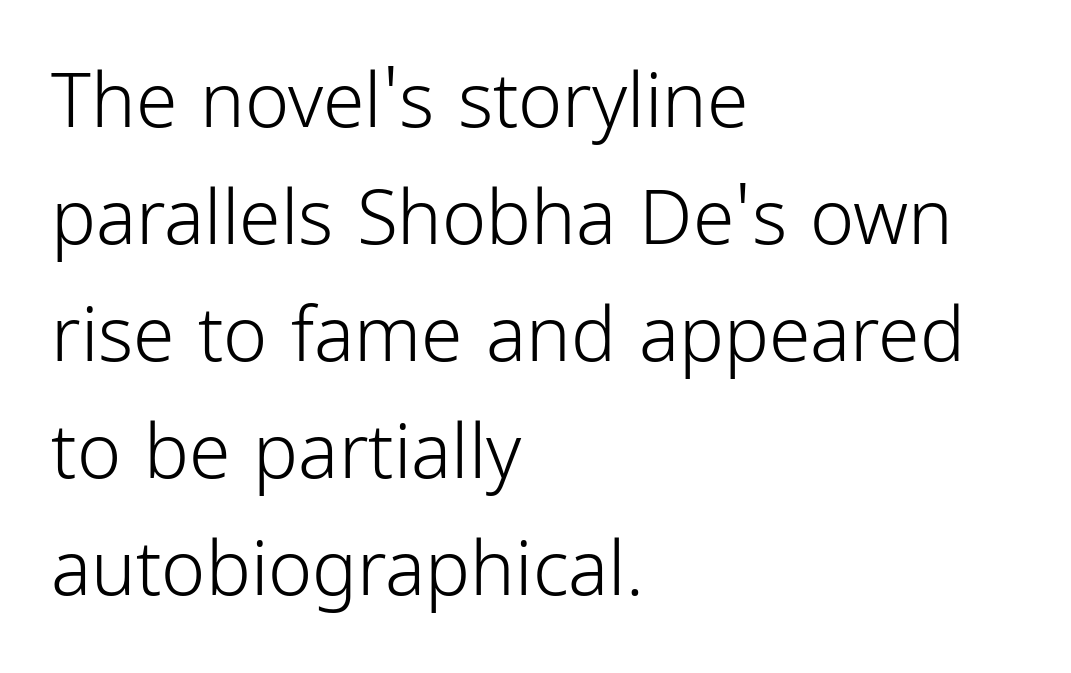
{"serif": "no", "italic": "no", "bold": "no", "weight": "light", "width": "condensed", "stroke_contrast": "low", "x_height": "medium", "monospaced": "no", "underline": "no", "align": "left", "line_spacing": "normal", "line_spacing_ratio": 1.56, "letter_spacing": "normal", "letter_spacing_em": 0.0, "glyph_px": 75}
